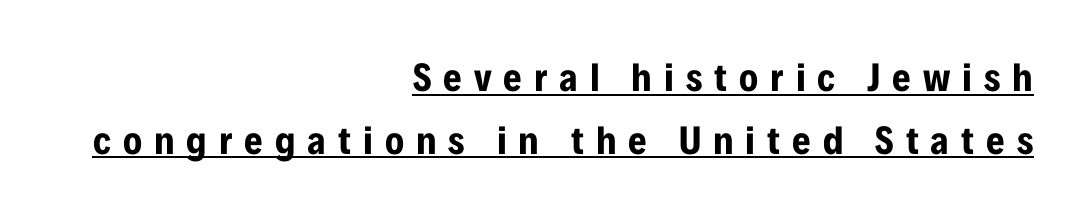
{"serif": "no", "italic": "no", "bold": "yes", "weight": "bold", "width": "condensed", "stroke_contrast": "low", "x_height": "medium", "monospaced": "no", "underline": "yes", "align": "right", "line_spacing": "normal", "line_spacing_ratio": 1.57, "letter_spacing": "wide", "letter_spacing_em": 0.3, "glyph_px": 40}
